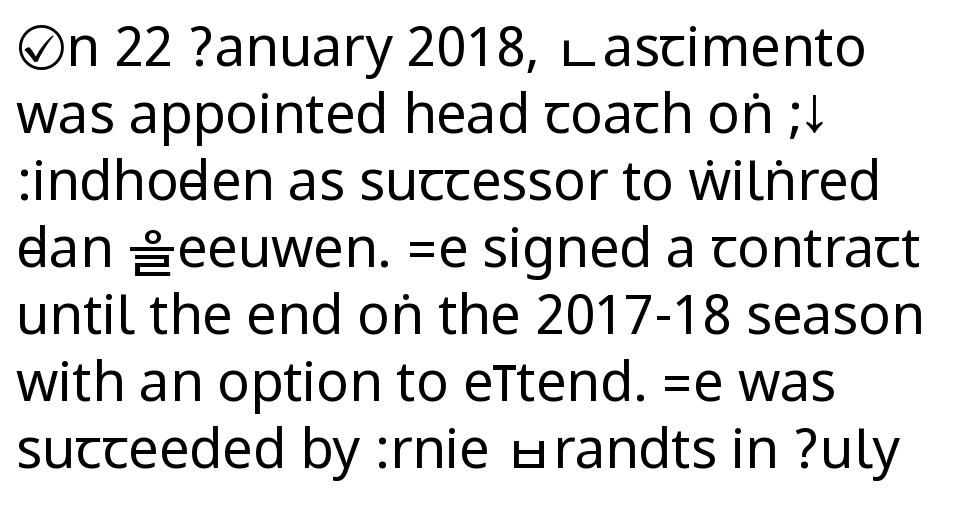
Q: Is the text bold? A: No.
Q: Is the text italic (slanted)? A: No, it is upright.
Q: Is the typeface a serif or a sans-serif typeface? A: Sans-serif.
Q: Is the text underlined? A: No.
Q: How is the paragraph aligned? A: Left-aligned.
Q: Is the spacing between letters normal or unusually wide? A: Normal.
Q: Width (condensed, normal, or wide)? A: Condensed.
Q: Stroke contrast? A: Low.
